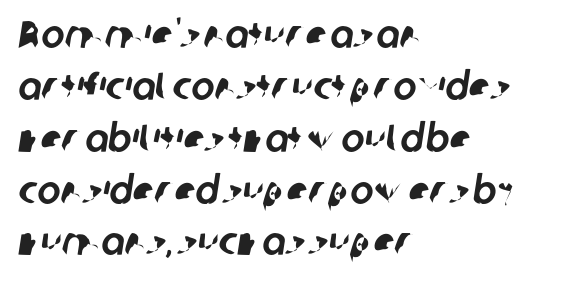
The image shows 39 px sans-serif type; set left-aligned, normal line spacing (1.33x), normal letter spacing, not underlined; low stroke contrast and a medium x-height.
